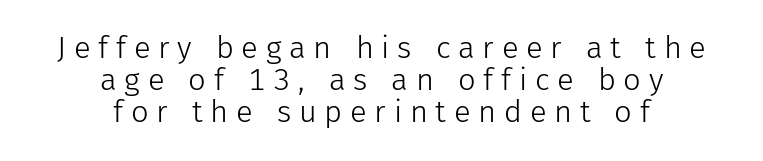
Q: Is the text bold? A: No.
Q: Is the text italic (slanted)? A: No, it is upright.
Q: Is the typeface a serif or a sans-serif typeface? A: Sans-serif.
Q: Is the text underlined? A: No.
Q: How is the paragraph aligned? A: Centered.
Q: Is the spacing between letters normal or unusually wide? A: Unusually wide.
Q: Is the spacing between lines tight, normal or loose? A: Tight.
Q: Width (condensed, normal, or wide)? A: Normal.
Q: Stroke contrast? A: Low.
Q: x-height? A: Medium.
Q: Monospaced? A: No.
